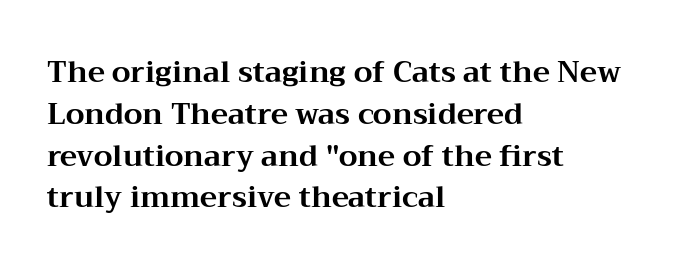
{"serif": "yes", "italic": "no", "bold": "yes", "weight": "bold", "width": "wide", "stroke_contrast": "medium", "x_height": "medium", "monospaced": "no", "underline": "no", "align": "left", "line_spacing": "normal", "line_spacing_ratio": 1.44, "letter_spacing": "normal", "letter_spacing_em": 0.0, "glyph_px": 29}
